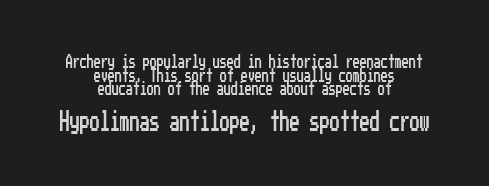
Q: Is the text italic (slanted)? A: No, it is upright.
Q: Is the text underlined? A: No.
Q: How is the paragraph aligned? A: Centered.
Q: Is the spacing between letters normal or unusually wide? A: Normal.
Q: Is the spacing between lines tight, normal or loose? A: Tight.
Q: Which block of text is set in a larger size, the first (top) or the second (bottom)? A: The second (bottom) one.
